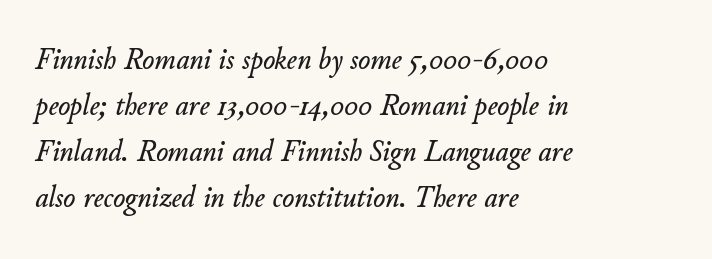
{"italic": "yes", "lean": "right", "slant_degrees": 11, "width": "normal", "stroke_contrast": "low", "x_height": "small", "monospaced": "no", "underline": "no", "align": "left", "line_spacing": "normal", "line_spacing_ratio": 1.44, "letter_spacing": "normal", "letter_spacing_em": 0.0, "glyph_px": 32}
